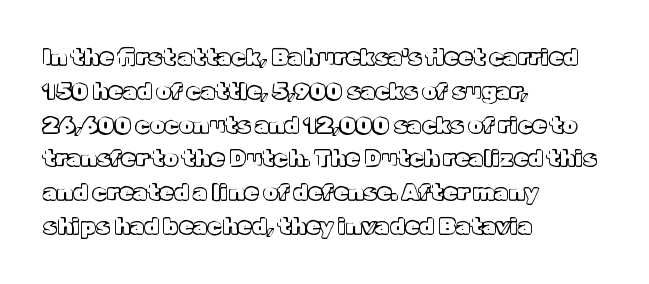
Q: Is the text italic (slanted)? A: No, it is upright.
Q: Is the text underlined? A: No.
Q: How is the paragraph aligned? A: Left-aligned.
Q: Is the spacing between letters normal or unusually wide? A: Normal.
Q: Is the spacing between lines tight, normal or loose? A: Normal.
